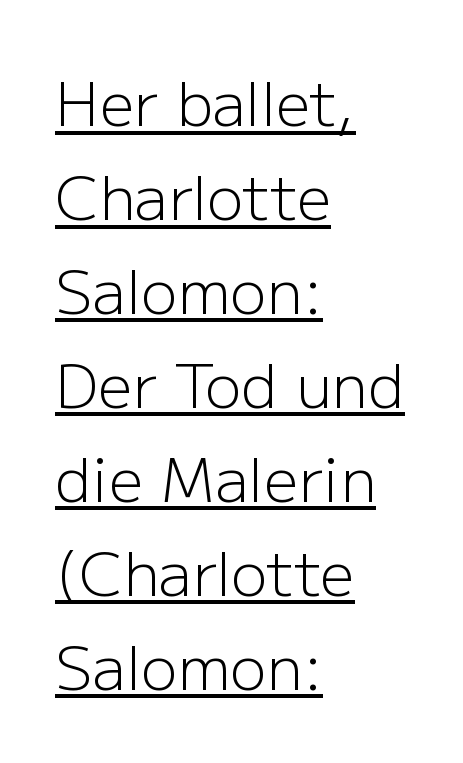
You can tell it's not italic because the verticals are truly vertical. Heaviness? Minimal to ordinary, like unemphasized prose. The typesetter chose a ragged-right arrangement here. You could not count columns in this text — the font is proportionally spaced. Evenly set lines give the paragraph a standard silhouette.
